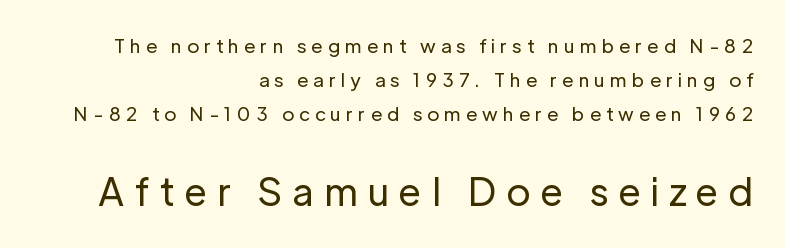
The image shows 38 px regular-weight sans-serif type, upright; set right-aligned, line spacing 1.8x, unusually wide letter spacing (+0.28 em), not underlined; the second (bottom) block is 2.0x larger; low stroke contrast and a medium x-height.
